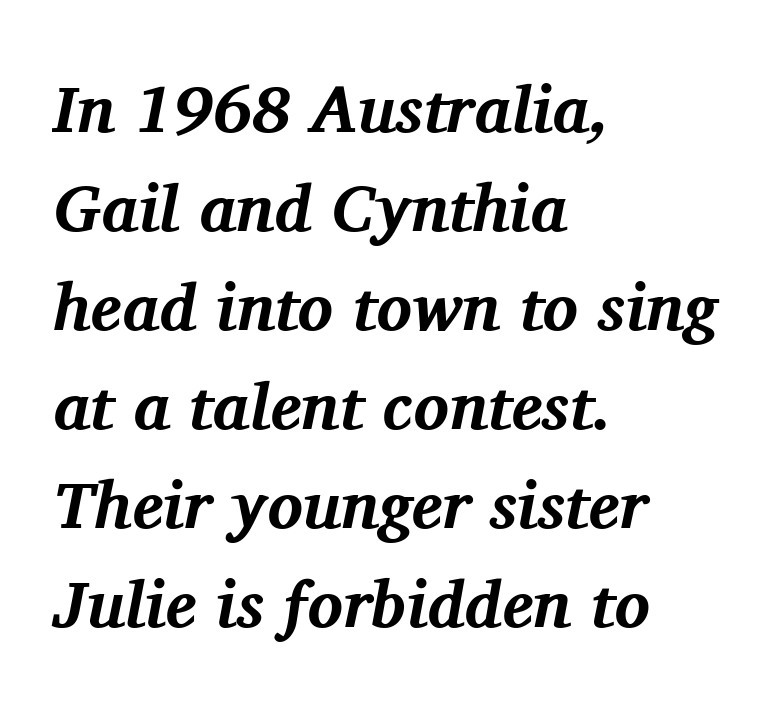
{"serif": "yes", "italic": "yes", "lean": "right", "slant_degrees": 11, "bold": "yes", "weight": "bold", "width": "normal", "stroke_contrast": "medium", "x_height": "medium", "monospaced": "no", "underline": "no", "align": "left", "line_spacing": "normal", "line_spacing_ratio": 1.5, "letter_spacing": "normal", "letter_spacing_em": 0.0, "glyph_px": 66}
